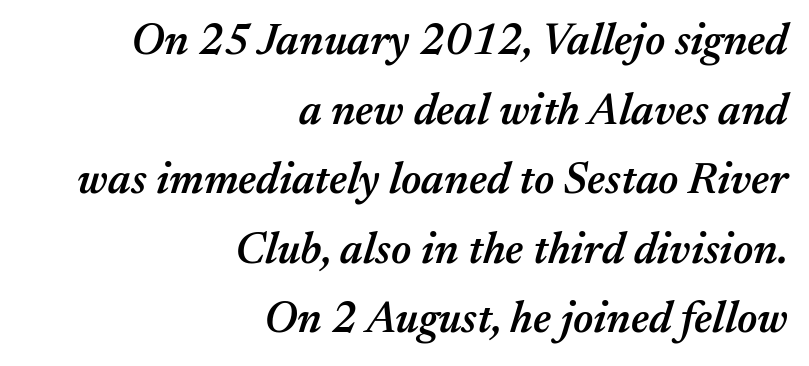
Looks like regular typesetting: each glyph gets only the width it needs. Only glyphs here, with clear space below each row. Heft: intermediate — a semibold. Observe the ordinary spacing: letters are neighbours, not strangers. Evenly set lines give the paragraph a standard silhouette.
